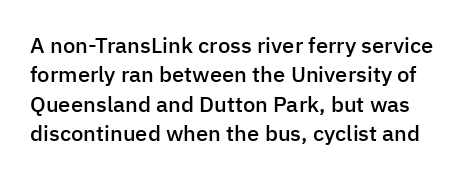
The horizontal fit of the characters is conventional and even. Successive baselines arrive at the customary interval. The words here are not underlined. This is roman type, the default non-slanted kind.
